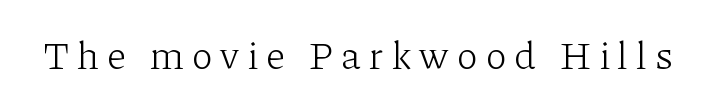
{"serif": "yes", "italic": "no", "bold": "no", "weight": "light", "width": "normal", "stroke_contrast": "low", "x_height": "medium", "monospaced": "no", "underline": "no", "letter_spacing": "wide", "letter_spacing_em": 0.2, "glyph_px": 39}
